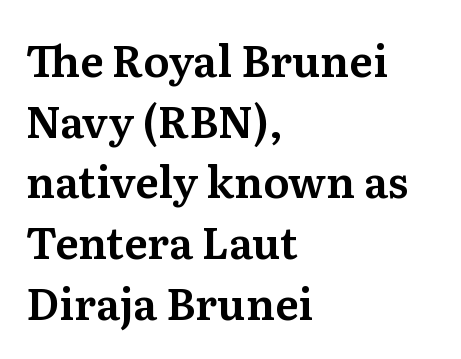
The image shows 43 px serif type, upright; set left-aligned, normal line spacing (1.41x), normal letter spacing, not underlined; medium stroke contrast and a medium x-height.
